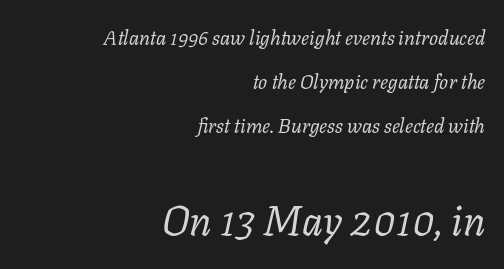
Q: Is the text bold? A: No.
Q: Is the text italic (slanted)? A: Yes, it leans right by about 11 degrees.
Q: Is the typeface a serif or a sans-serif typeface? A: Serif.
Q: Is the text underlined? A: No.
Q: How is the paragraph aligned? A: Right-aligned.
Q: Is the spacing between letters normal or unusually wide? A: Normal.
Q: Is the spacing between lines tight, normal or loose? A: Loose.
Q: Which block of text is set in a larger size, the first (top) or the second (bottom)? A: The second (bottom) one.
Q: Width (condensed, normal, or wide)? A: Normal.
Q: Stroke contrast? A: Low.
Q: x-height? A: Medium.
Q: Monospaced? A: No.
